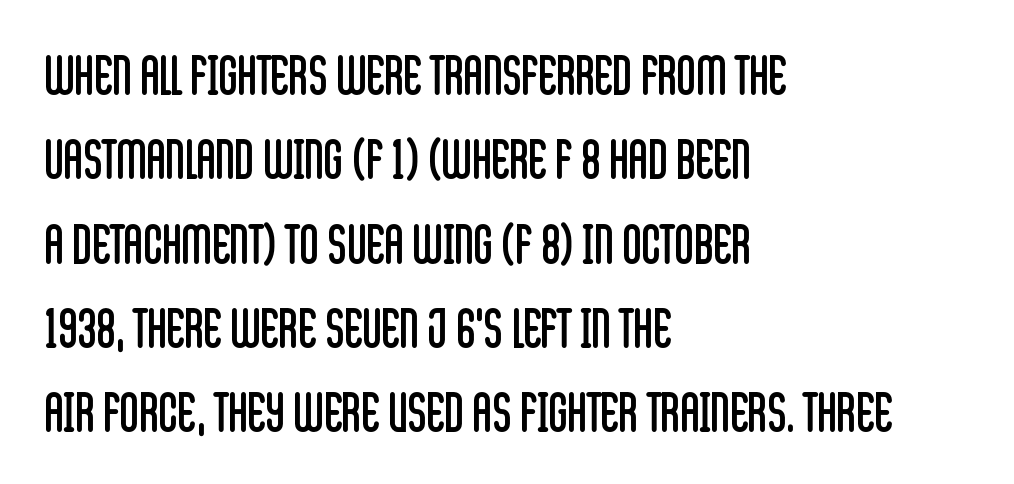
The image shows 53 px regular-weight, condensed sans-serif type, upright; set left-aligned, normal line spacing (1.59x), normal letter spacing, not underlined; low stroke contrast and a large x-height.
